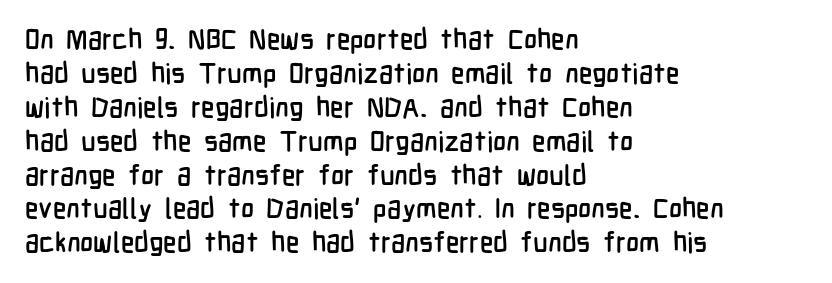
This rendering employs a face without finishing strokes, i.e., a sans-serif. Notice how the passage keeps a crisp vertical edge on the left only. Descenders hang freely into open space. The letterforms sit shoulder to shoulder at normal distance. Is this a fixed-width face? No — the glyphs have proportional, varying widths.
